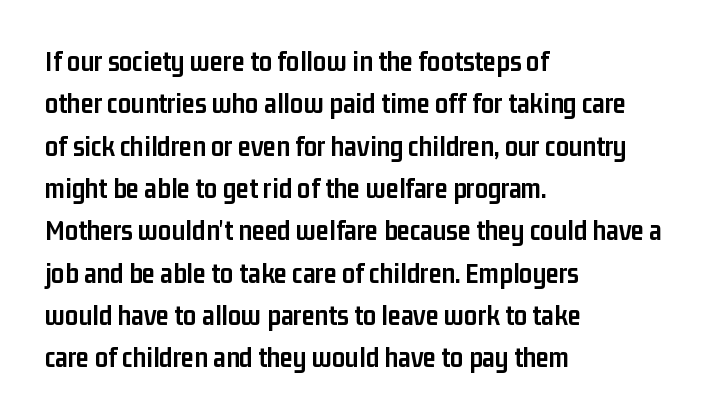
Q: Is the text bold? A: Yes.
Q: Is the text italic (slanted)? A: No, it is upright.
Q: Is the typeface a serif or a sans-serif typeface? A: Sans-serif.
Q: Is the text underlined? A: No.
Q: How is the paragraph aligned? A: Left-aligned.
Q: Is the spacing between letters normal or unusually wide? A: Normal.
Q: Is the spacing between lines tight, normal or loose? A: Normal.
Q: Width (condensed, normal, or wide)? A: Condensed.
Q: Stroke contrast? A: Low.
Q: x-height? A: Medium.
Q: Monospaced? A: No.
